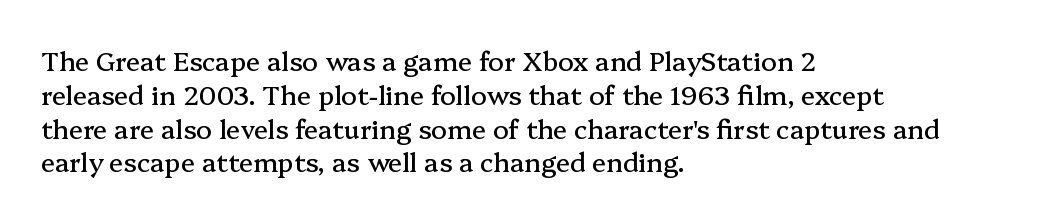
{"italic": "no", "underline": "no", "align": "left", "line_spacing": "normal", "line_spacing_ratio": 1.3, "letter_spacing": "normal", "letter_spacing_em": 0.0, "glyph_px": 26}
